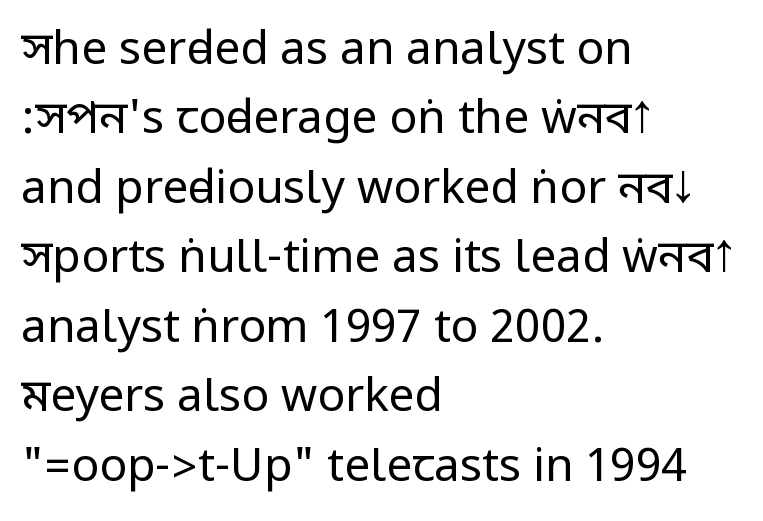
Q: Is the text bold? A: No.
Q: Is the text italic (slanted)? A: No, it is upright.
Q: Is the typeface a serif or a sans-serif typeface? A: Sans-serif.
Q: Is the text underlined? A: No.
Q: How is the paragraph aligned? A: Left-aligned.
Q: Is the spacing between letters normal or unusually wide? A: Normal.
Q: Is the spacing between lines tight, normal or loose? A: Normal.
Q: Width (condensed, normal, or wide)? A: Condensed.
Q: Stroke contrast? A: Low.
